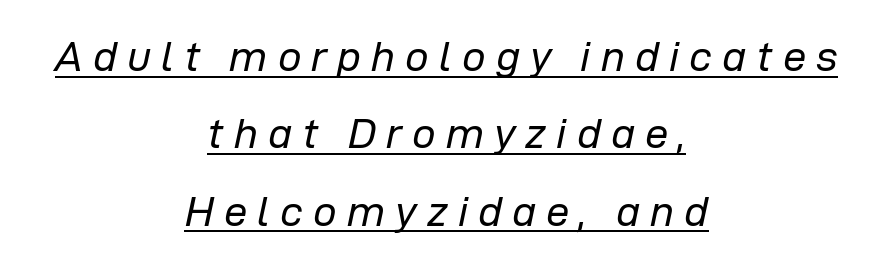
{"italic": "yes", "lean": "right", "slant_degrees": 12, "bold": "no", "weight": "regular", "width": "normal", "stroke_contrast": "low", "x_height": "medium", "monospaced": "no", "underline": "yes", "align": "center", "line_spacing_ratio": 1.84, "letter_spacing": "wide", "letter_spacing_em": 0.24, "glyph_px": 42}
